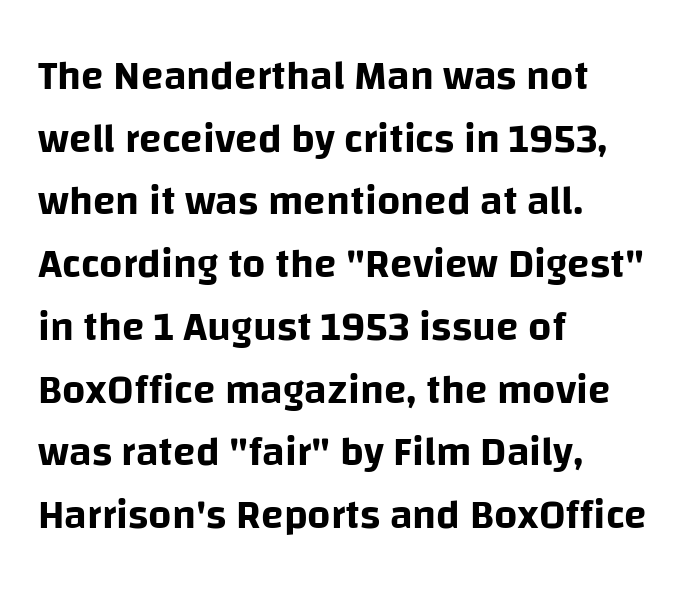
The image shows 41 px sans-serif type, upright; set left-aligned, normal line spacing (1.53x), normal letter spacing, not underlined; low stroke contrast and a large x-height.
